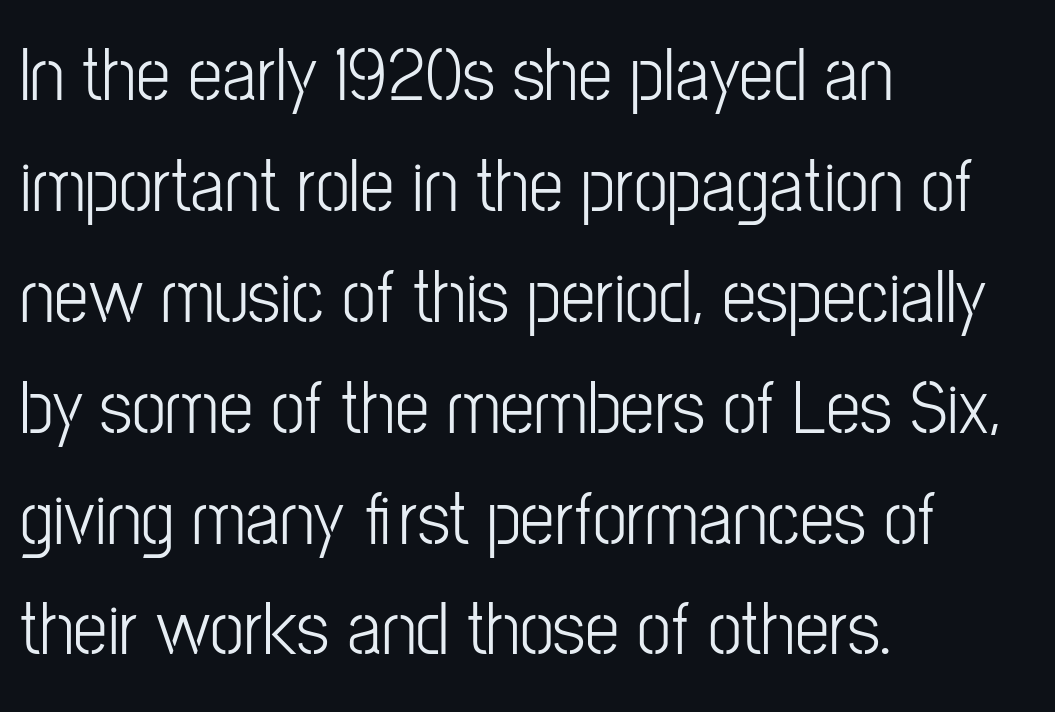
Left-aligned paragraph, ragged on the right. The rendering shows plain stroke endings on the letterforms — a sans-serif design. Nothing heavy about these letters — not bold at all. Tracking here is standard; glyphs follow each other at the usual distance. Do the letters lean? They stand straight.
